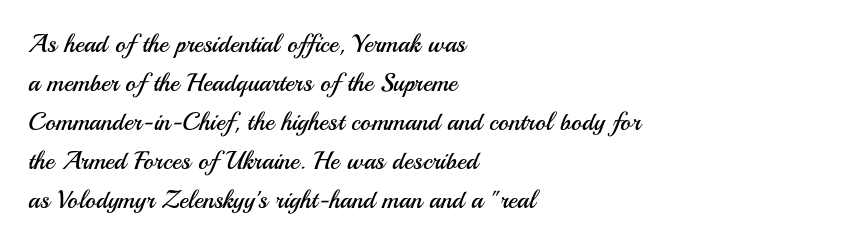
Q: Is the text bold? A: No.
Q: Is the text italic (slanted)? A: Yes.
Q: Is the text underlined? A: No.
Q: How is the paragraph aligned? A: Left-aligned.
Q: Is the spacing between letters normal or unusually wide? A: Normal.
Q: Is the spacing between lines tight, normal or loose? A: Normal.
